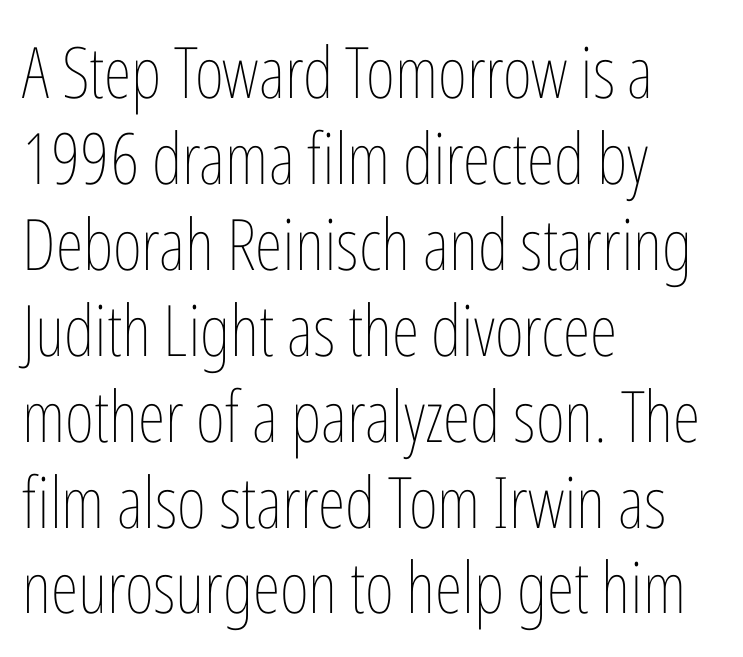
Check under the words: just untouched page. Designer's note — italics off, roman on. Proportional: the letters do not fall into vertical columns. Nobody touched the tracking dial on this one.
